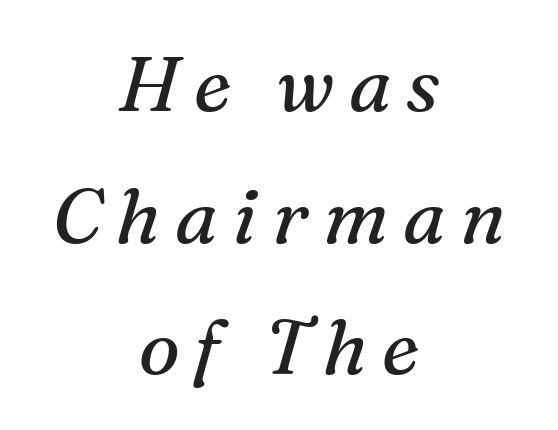
The image shows 77 px regular-weight serif type, italic (leaning right); set centered, line spacing 1.71x, not underlined; medium stroke contrast and a medium x-height.
